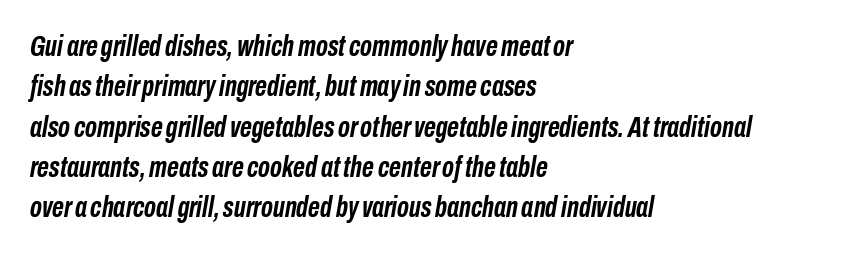
How are the letters spaced? Ordinarily, with no added tracking. Descenders hang freely into open space. Compared with ordinary roman type, these characters are visibly tilted. On the weight axis this lands at bold, roughly 700.
